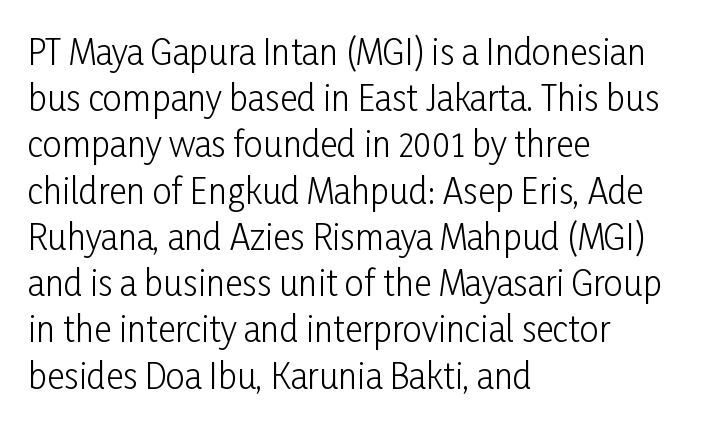
Unlike a traditional serif, this face leaves its strokes unadorned. The rendering keeps characters at their native spacing. A student would call this left alignment; a typographer would say flush left, rag right. Summary of vertical rhythm: regular, with standard interline spacing. The letters advance in unequal steps, a hallmark of proportional type. The cut favours lightness, reaching ordinary text weight at its darkest.
